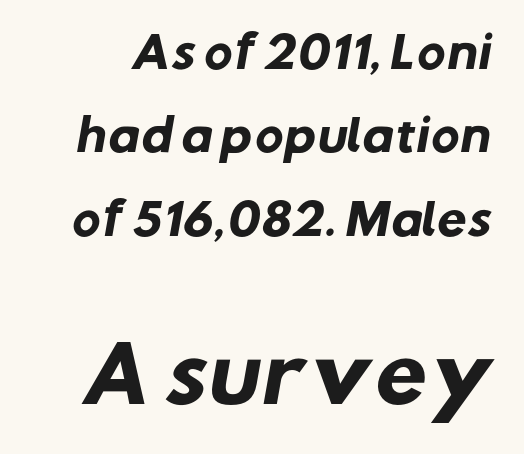
The image shows 75 px heavy sans-serif type; set loose line spacing (1.94x), normal letter spacing, not underlined; the second (bottom) block is 1.74x larger; low stroke contrast and a medium x-height.
